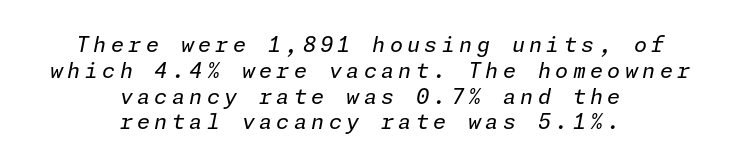
{"italic": "yes", "lean": "right", "slant_degrees": 11, "bold": "no", "underline": "no", "align": "center", "line_spacing_ratio": 1.23, "letter_spacing": "wide", "letter_spacing_em": 0.21, "glyph_px": 21}
